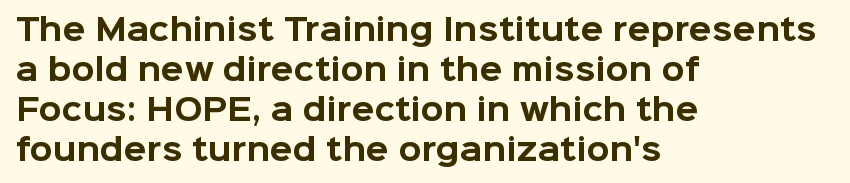
Q: Is the text bold? A: Yes.
Q: Is the text italic (slanted)? A: No, it is upright.
Q: Is the typeface a serif or a sans-serif typeface? A: Sans-serif.
Q: Is the text underlined? A: No.
Q: How is the paragraph aligned? A: Left-aligned.
Q: Is the spacing between letters normal or unusually wide? A: Normal.
Q: Is the spacing between lines tight, normal or loose? A: Normal.
Q: Width (condensed, normal, or wide)? A: Normal.
Q: Stroke contrast? A: Low.
Q: x-height? A: Medium.
Q: Monospaced? A: No.
